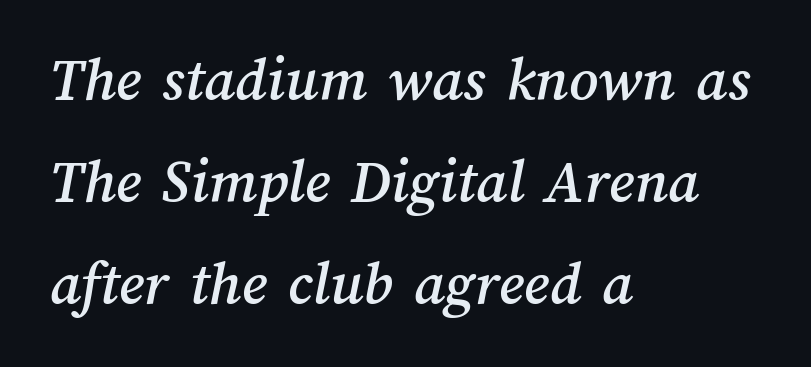
Each new line begins a customary step beneath the previous one. Alignment: flush left. This sample has the flowing, uneven cadence of proportional lettering. Words appear dense and cohesive because spacing is normal. The string is rendered with underlining switched off.
